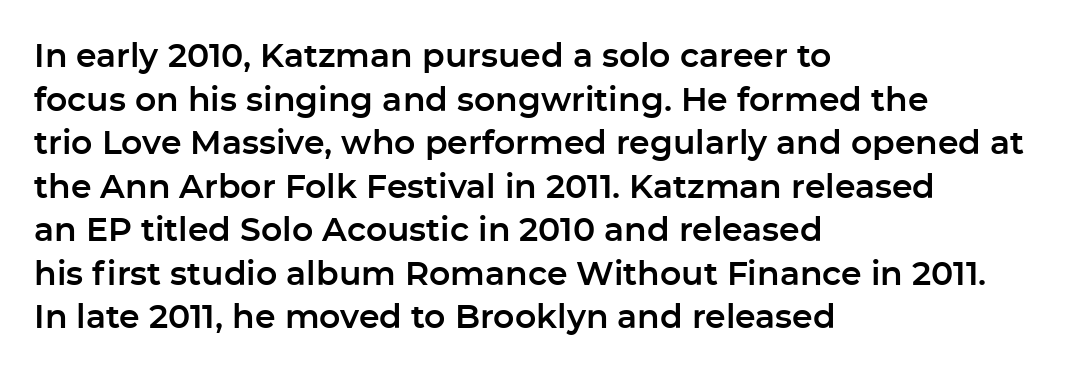
Q: Is the text italic (slanted)? A: No, it is upright.
Q: Is the typeface a serif or a sans-serif typeface? A: Sans-serif.
Q: Is the text underlined? A: No.
Q: How is the paragraph aligned? A: Left-aligned.
Q: Is the spacing between letters normal or unusually wide? A: Normal.
Q: Is the spacing between lines tight, normal or loose? A: Normal.
Q: Width (condensed, normal, or wide)? A: Normal.
Q: Stroke contrast? A: Low.
Q: x-height? A: Medium.
Q: Monospaced? A: No.
